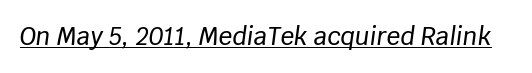
Q: Is the text italic (slanted)? A: Yes, it leans right by about 8 degrees.
Q: Is the text underlined? A: Yes.
Q: Is the spacing between letters normal or unusually wide? A: Normal.
